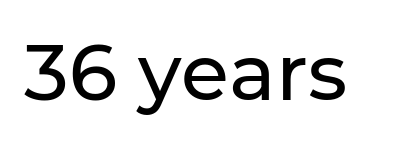
The image shows 78 px sans-serif type, upright; set normal letter spacing, not underlined; low stroke contrast and a medium x-height.
